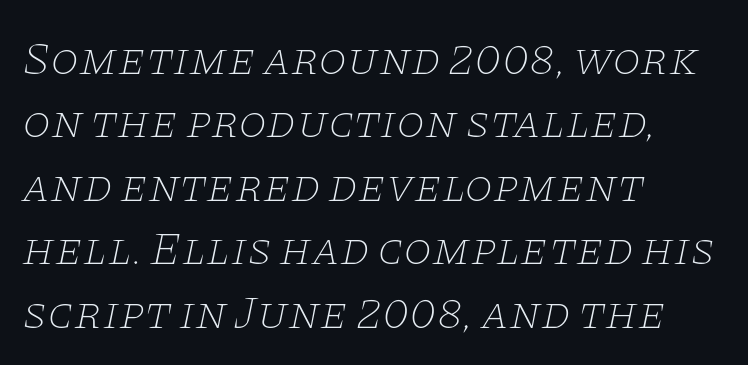
The image shows 46 px thin, wide serif type, italic (leaning right); set left-aligned, normal line spacing (1.38x), normal letter spacing, not underlined; low stroke contrast and a large x-height.
